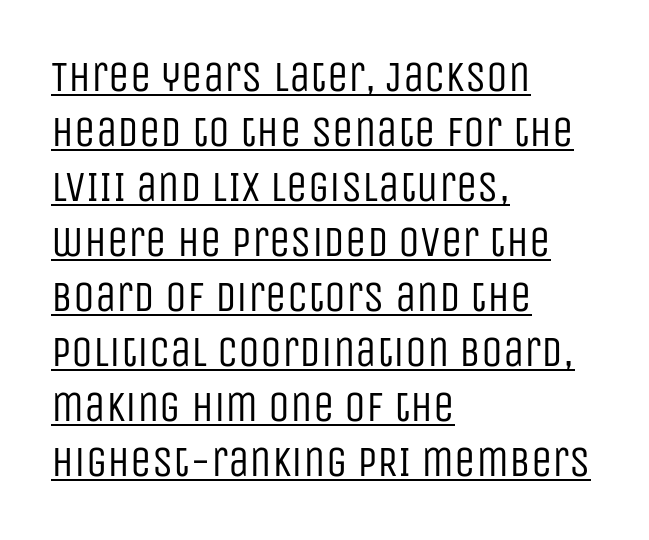
{"serif": "no", "italic": "no", "bold": "no", "weight": "regular", "width": "condensed", "stroke_contrast": "low", "x_height": "large", "monospaced": "no", "underline": "yes", "align": "left", "line_spacing": "normal", "line_spacing_ratio": 1.28, "letter_spacing": "normal", "letter_spacing_em": 0.0, "glyph_px": 43}
